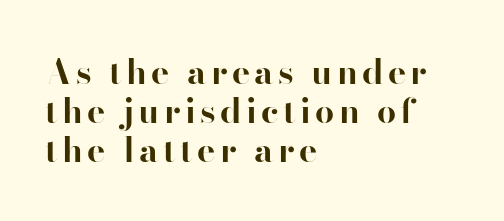
Q: Is the text bold? A: Yes.
Q: Is the text italic (slanted)? A: No, it is upright.
Q: Is the typeface a serif or a sans-serif typeface? A: Sans-serif.
Q: Is the text underlined? A: No.
Q: How is the paragraph aligned? A: Left-aligned.
Q: Is the spacing between lines tight, normal or loose? A: Tight.
Q: Width (condensed, normal, or wide)? A: Normal.
Q: Stroke contrast? A: High.
Q: x-height? A: Small.
Q: Monospaced? A: No.
